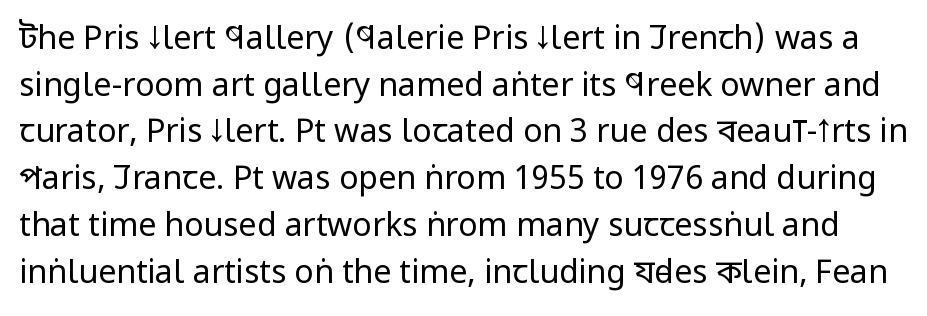
{"serif": "no", "italic": "no", "bold": "no", "weight": "regular", "width": "condensed", "stroke_contrast": "low", "x_height": "large", "monospaced": "no", "underline": "no", "line_spacing": "normal", "line_spacing_ratio": 1.46, "letter_spacing": "normal", "letter_spacing_em": 0.0, "glyph_px": 32}
